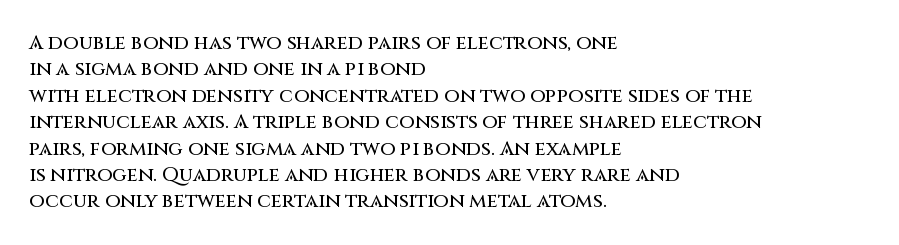
The image shows 20 px text type, upright; set left-aligned, normal line spacing (1.32x), normal letter spacing, not underlined.
